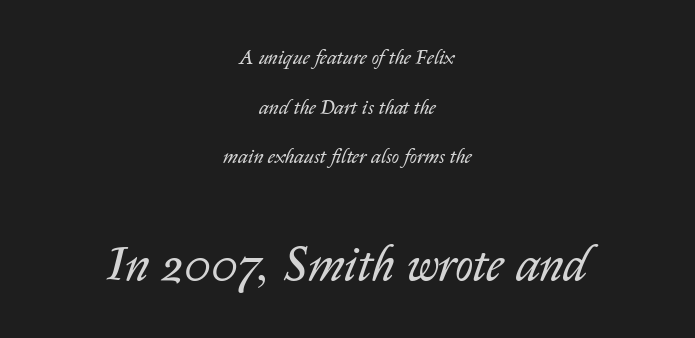
{"italic": "yes", "lean": "right", "slant_degrees": 14, "bold": "no", "weight": "regular", "width": "normal", "stroke_contrast": "low", "x_height": "medium", "monospaced": "no", "underline": "no", "align": "center", "line_spacing": "loose", "line_spacing_ratio": 2.48, "letter_spacing": "normal", "letter_spacing_em": 0.0, "larger_block": "second", "size_ratio": 2.45, "glyph_px": 49}
